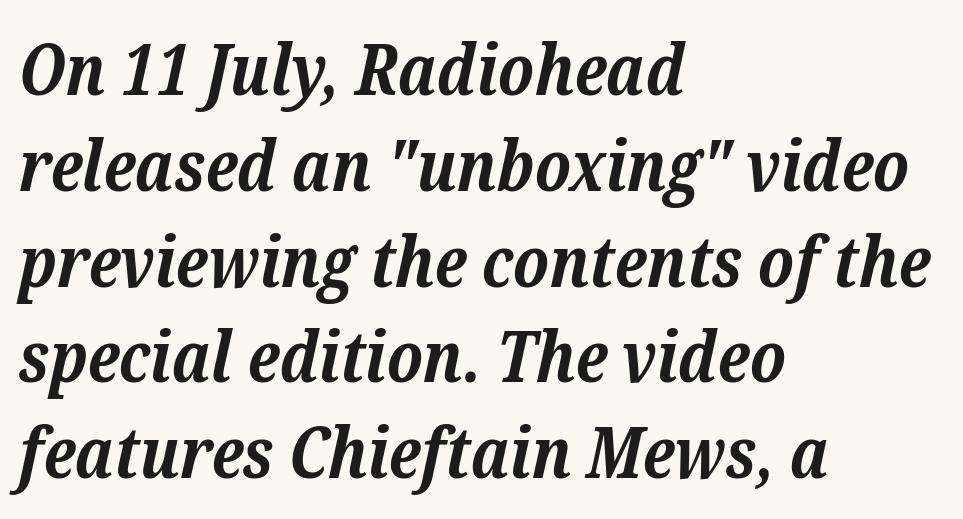
Think of a printed novel: that variable character pitch is what you see here. The typography opts for an oblique posture over an upright one. Each letter's strokes conclude with small projecting serifs. Lines of text with bare space underneath.
